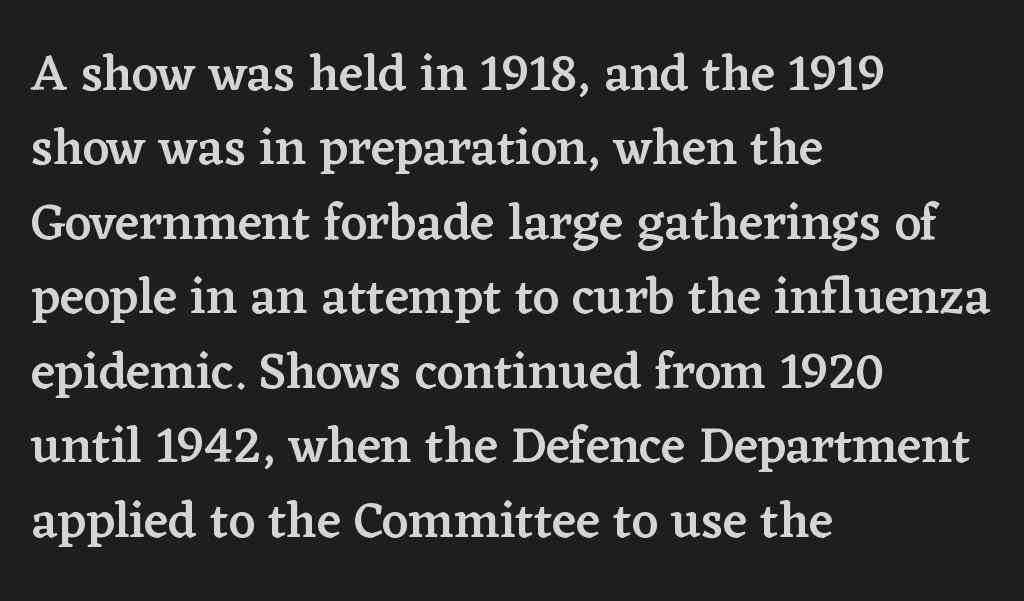
Does the lettering tilt? It doesn't — this is upright. Students, observe: this is what conventionally led text looks like. You could not count columns in this text — the font is proportionally spaced. Classification — serif.
